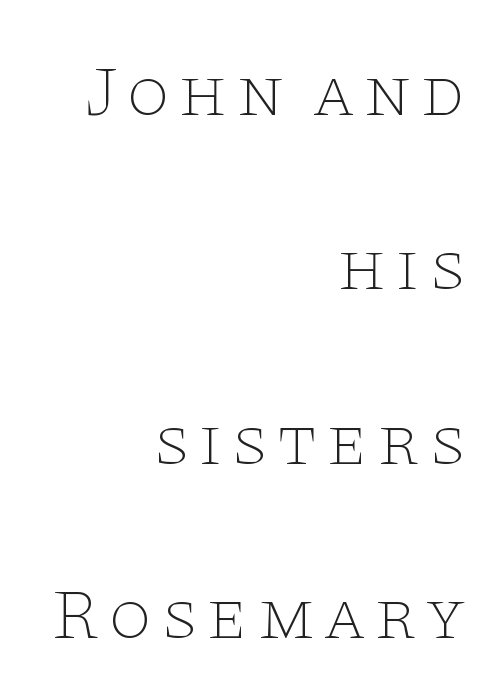
Q: Is the text bold? A: No.
Q: Is the text italic (slanted)? A: No, it is upright.
Q: Is the typeface a serif or a sans-serif typeface? A: Serif.
Q: Is the text underlined? A: No.
Q: How is the paragraph aligned? A: Right-aligned.
Q: Is the spacing between lines tight, normal or loose? A: Loose.
Q: Width (condensed, normal, or wide)? A: Wide.
Q: Stroke contrast? A: Low.
Q: x-height? A: Large.
Q: Monospaced? A: No.
